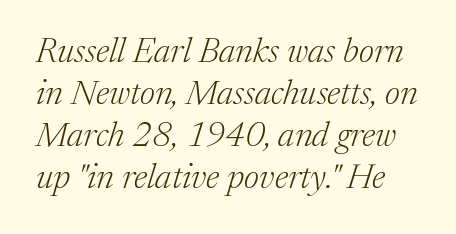
Q: Is the text bold? A: No.
Q: Is the text italic (slanted)? A: Yes, it leans right by about 17 degrees.
Q: Is the typeface a serif or a sans-serif typeface? A: Serif.
Q: Is the text underlined? A: No.
Q: Is the spacing between letters normal or unusually wide? A: Normal.
Q: Width (condensed, normal, or wide)? A: Normal.
Q: Stroke contrast? A: Medium.
Q: x-height? A: Medium.
Q: Monospaced? A: No.
